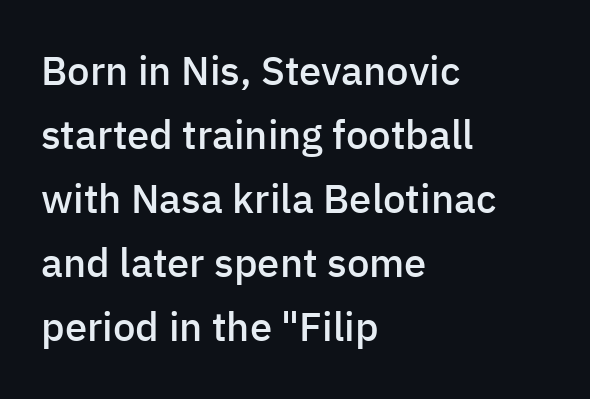
Q: Is the text bold? A: Semi-bold.
Q: Is the text italic (slanted)? A: No, it is upright.
Q: Is the typeface a serif or a sans-serif typeface? A: Sans-serif.
Q: Is the text underlined? A: No.
Q: How is the paragraph aligned? A: Left-aligned.
Q: Is the spacing between letters normal or unusually wide? A: Normal.
Q: Is the spacing between lines tight, normal or loose? A: Normal.
Q: Width (condensed, normal, or wide)? A: Normal.
Q: Stroke contrast? A: Low.
Q: x-height? A: Medium.
Q: Monospaced? A: No.
